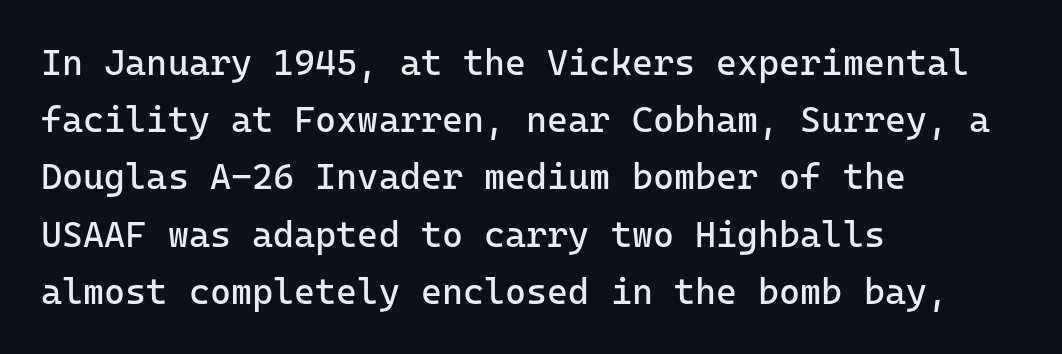
Is the stroke heavy? The answer is a plain regular-or-lighter. The leading is moderate, giving the passage an even texture. The rendering uses typewriter-style spacing with identical character cells. The strip under each line holds only bare page. Font category for this specimen: sans-serif. Compared with a centered layout, this one pins lines to the left instead.
